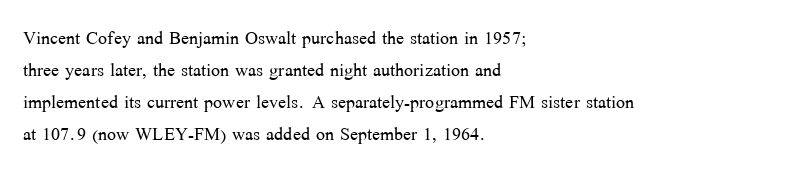
The image shows 24 px text type, upright; set left-aligned, normal line spacing (1.34x), normal letter spacing, not underlined.
